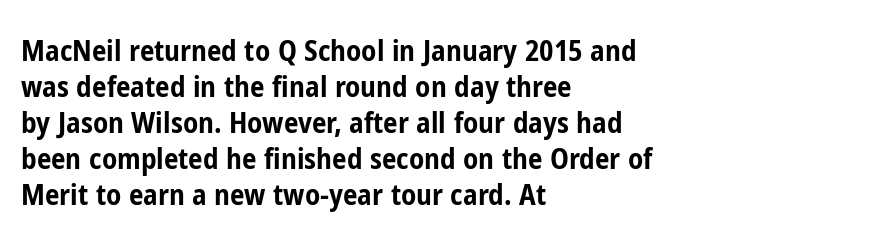
The image shows 29 px bold, condensed sans-serif type, upright; set left-aligned, line spacing 1.24x, normal letter spacing, not underlined; low stroke contrast and a medium x-height.
